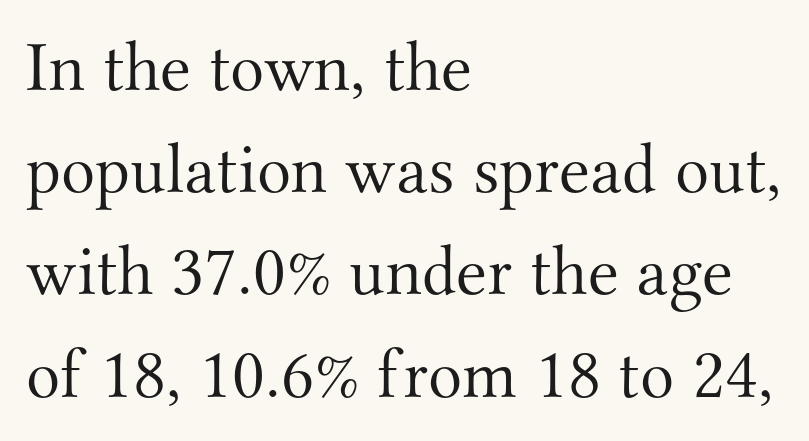
{"serif": "yes", "italic": "no", "bold": "no", "weight": "light", "width": "normal", "stroke_contrast": "medium", "x_height": "small", "monospaced": "no", "underline": "no", "align": "left", "line_spacing": "normal", "line_spacing_ratio": 1.44, "letter_spacing": "normal", "letter_spacing_em": 0.0, "glyph_px": 71}
